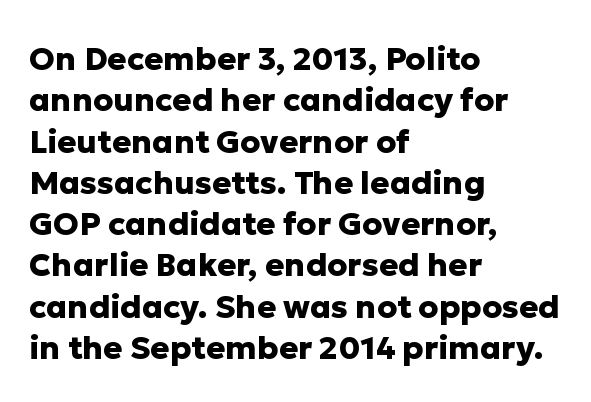
The image shows 32 px heavy sans-serif type, upright; set left-aligned, normal line spacing (1.29x), normal letter spacing, not underlined; low stroke contrast and a medium x-height.
